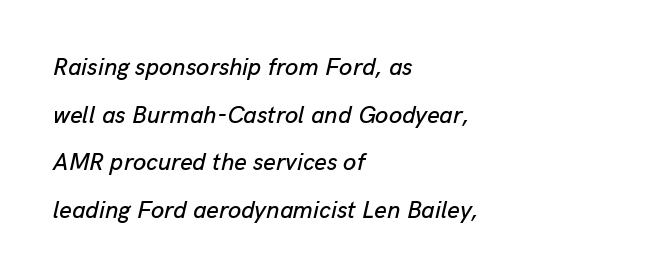
The setting favours the left margin, as ordinary paragraphs usually do. The type is set solid horizontally, with unmodified tracking. Just letters on the line, the space beneath them empty. Observe the lean: these are italic letterforms.
